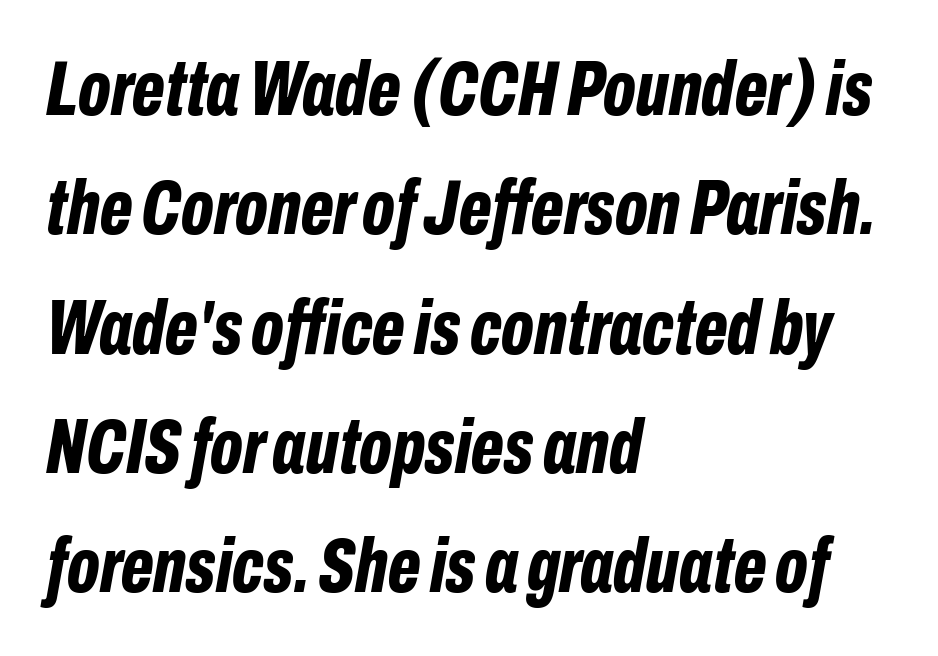
Each row of text sits above clean, open space. Inter-character spacing is left at the font's built-in metrics. The glyphs look as if they've been sheared to an angle. Looks like regular typesetting: each glyph gets only the width it needs. Pretty heavy lettering here — definitely bold. The text block is weighted toward the left margin, trailing off unevenly rightward.
